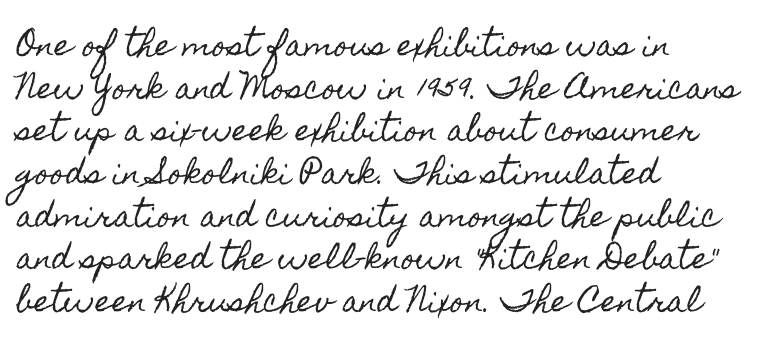
Is the block centered? No — it sits flush against the left margin. Students, note that the glyphs here touch the page at normal intervals. Lines of text with bare space underneath. Think of a printed novel: that variable character pitch is what you see here. This block has exactly the height ordinary leading produces.
